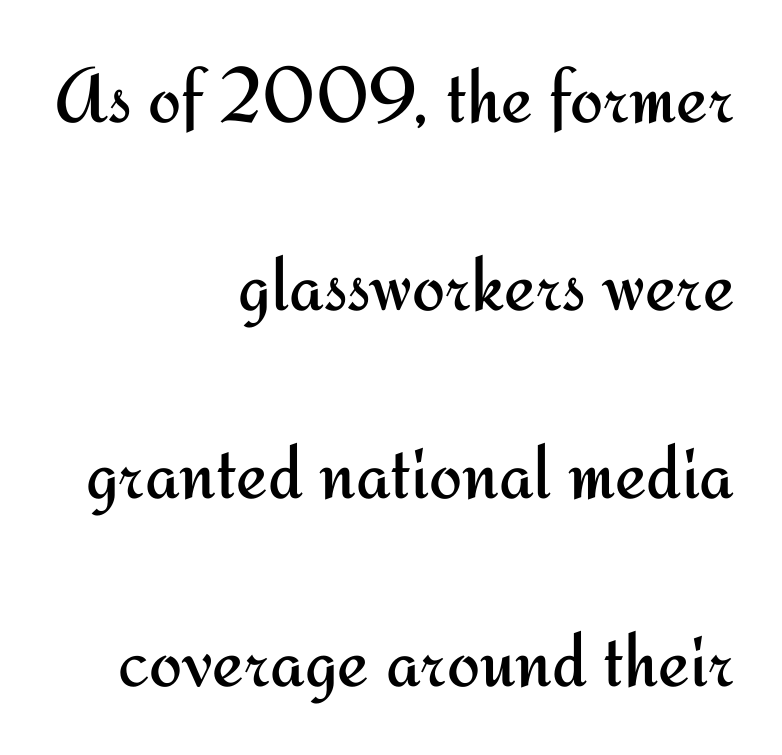
Q: Is the text bold? A: No.
Q: Is the text italic (slanted)? A: No, it is upright.
Q: Is the typeface a serif or a sans-serif typeface? A: Sans-serif.
Q: Is the text underlined? A: No.
Q: How is the paragraph aligned? A: Right-aligned.
Q: Is the spacing between letters normal or unusually wide? A: Normal.
Q: Is the spacing between lines tight, normal or loose? A: Loose.
Q: Width (condensed, normal, or wide)? A: Normal.
Q: Stroke contrast? A: Medium.
Q: x-height? A: Small.
Q: Monospaced? A: No.
